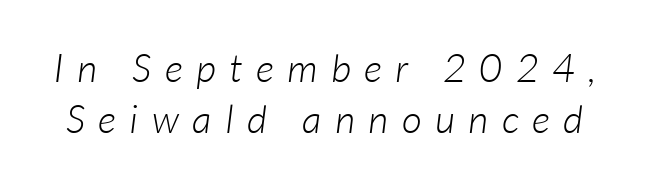
{"italic": "yes", "lean": "right", "slant_degrees": 7, "bold": "no", "weight": "light", "width": "normal", "stroke_contrast": "low", "x_height": "medium", "monospaced": "no", "underline": "no", "line_spacing": "normal", "line_spacing_ratio": 1.31, "letter_spacing": "wide", "letter_spacing_em": 0.35, "glyph_px": 39}
